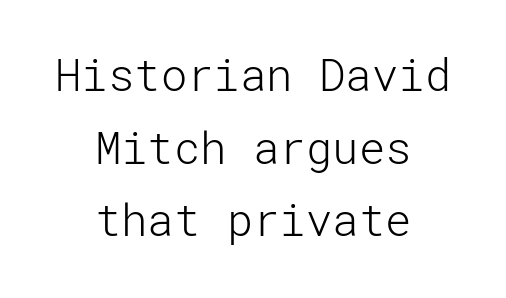
The letters sit at their default tracking, neither squeezed nor spread. Characters remain perfectly vertical along every line. No extra ink here — the face is not bold. Horizontally, the lines are justified to the midpoint only. Leading: standard. Letterform terminals end flat and unadorned throughout the passage.
